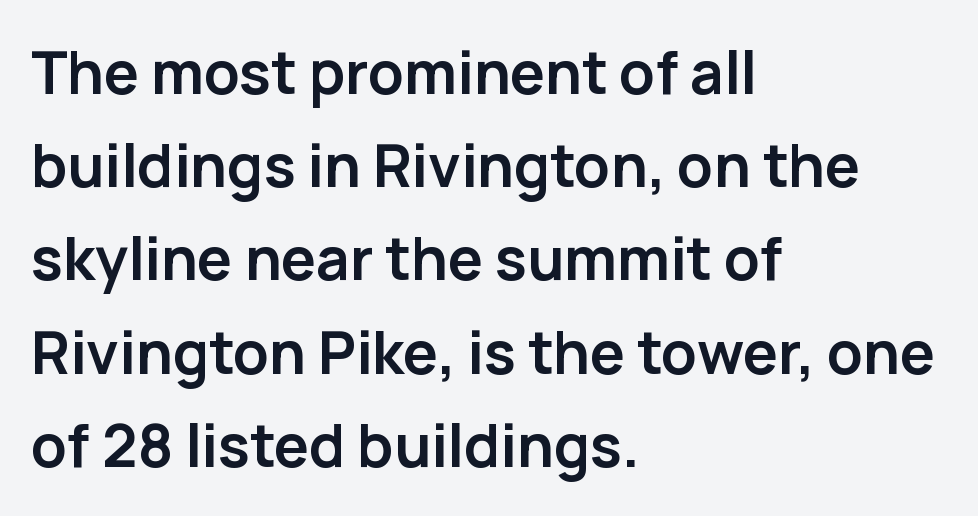
Q: Is the text bold? A: Yes.
Q: Is the text italic (slanted)? A: No, it is upright.
Q: Is the typeface a serif or a sans-serif typeface? A: Sans-serif.
Q: Is the text underlined? A: No.
Q: How is the paragraph aligned? A: Left-aligned.
Q: Is the spacing between letters normal or unusually wide? A: Normal.
Q: Is the spacing between lines tight, normal or loose? A: Normal.
Q: Width (condensed, normal, or wide)? A: Normal.
Q: Stroke contrast? A: Low.
Q: x-height? A: Medium.
Q: Monospaced? A: No.
